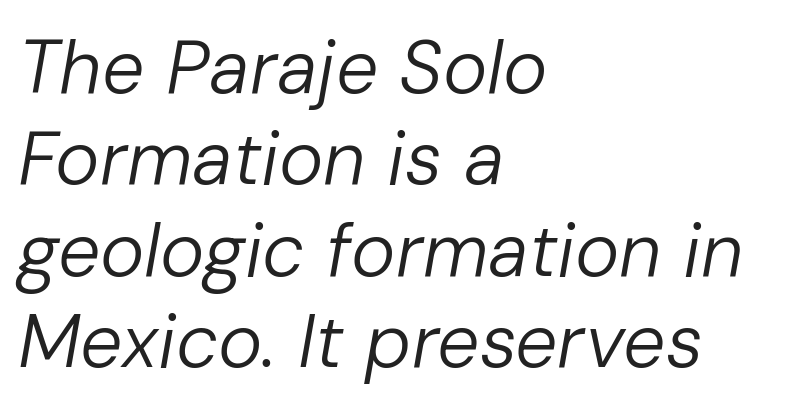
Q: Is the text bold? A: No.
Q: Is the text italic (slanted)? A: Yes, it leans right by about 10 degrees.
Q: Is the text underlined? A: No.
Q: How is the paragraph aligned? A: Left-aligned.
Q: Is the spacing between letters normal or unusually wide? A: Normal.
Q: Width (condensed, normal, or wide)? A: Normal.
Q: Stroke contrast? A: Low.
Q: x-height? A: Medium.
Q: Monospaced? A: No.
